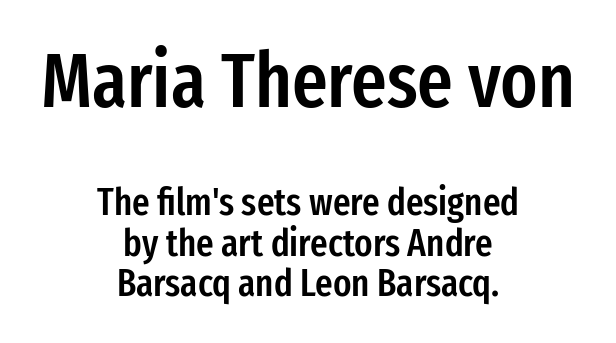
Examine the stroke ends and you'll find no serifs. The typography opts for an upright posture over an oblique one. A typesetter would call this leading minimal, almost set solid. Proportional: the letters do not fall into vertical columns. Bare-footed words on every line. What weight is shown? A semibold, between regular and bold.
